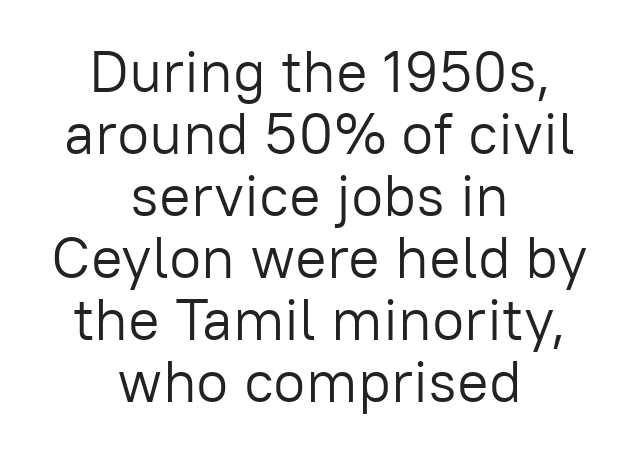
Q: Is the text bold? A: No.
Q: Is the text italic (slanted)? A: No, it is upright.
Q: Is the typeface a serif or a sans-serif typeface? A: Sans-serif.
Q: Is the text underlined? A: No.
Q: How is the paragraph aligned? A: Centered.
Q: Is the spacing between letters normal or unusually wide? A: Normal.
Q: Is the spacing between lines tight, normal or loose? A: Tight.
Q: Width (condensed, normal, or wide)? A: Normal.
Q: Stroke contrast? A: Low.
Q: x-height? A: Medium.
Q: Monospaced? A: No.
